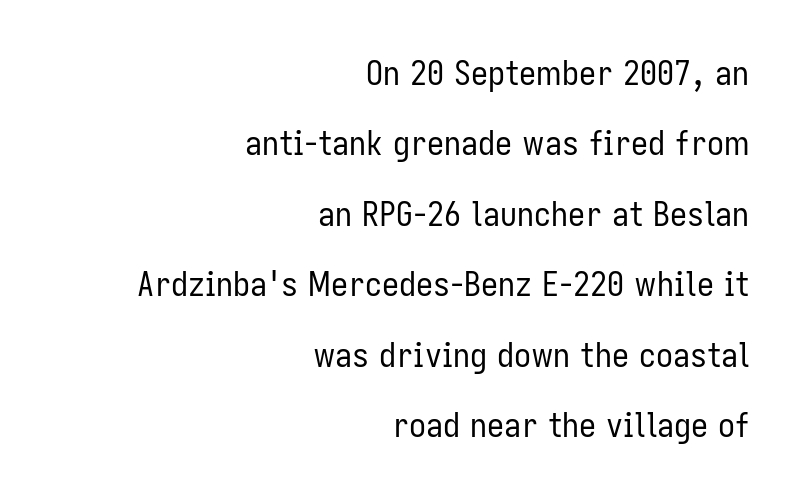
Q: Is the text bold? A: No.
Q: Is the text italic (slanted)? A: No, it is upright.
Q: Is the typeface a serif or a sans-serif typeface? A: Sans-serif.
Q: Is the text underlined? A: No.
Q: How is the paragraph aligned? A: Right-aligned.
Q: Is the spacing between letters normal or unusually wide? A: Normal.
Q: Is the spacing between lines tight, normal or loose? A: Loose.
Q: Width (condensed, normal, or wide)? A: Condensed.
Q: Stroke contrast? A: Low.
Q: x-height? A: Medium.
Q: Monospaced? A: No.
